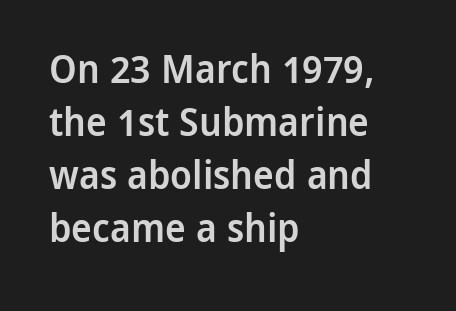
The image shows 39 px semibold sans-serif type, upright; set left-aligned, normal line spacing (1.36x), normal letter spacing, not underlined; low stroke contrast and a medium x-height.
